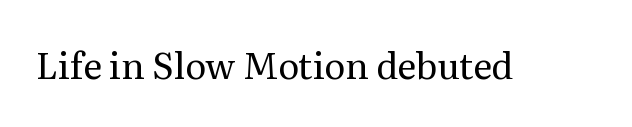
Anything drawn beneath the words? Only blank space. The weight would be labelled regular, book, light, or lighter still. Looks like regular typesetting: each glyph gets only the width it needs. Is the letter spacing exaggerated? No — it looks like the ordinary default. Typographically, this falls in the serif category. The axis of the letterforms is exactly vertical.
